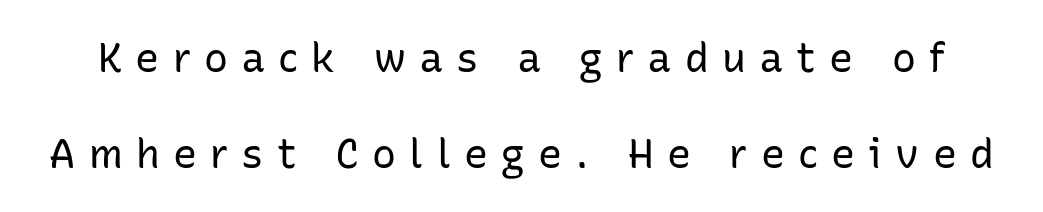
Q: Is the text bold? A: No.
Q: Is the text italic (slanted)? A: No, it is upright.
Q: Is the typeface a serif or a sans-serif typeface? A: Sans-serif.
Q: Is the text underlined? A: No.
Q: Is the spacing between letters normal or unusually wide? A: Unusually wide.
Q: Is the spacing between lines tight, normal or loose? A: Loose.
Q: Width (condensed, normal, or wide)? A: Normal.
Q: Stroke contrast? A: Low.
Q: x-height? A: Medium.
Q: Monospaced? A: No.
